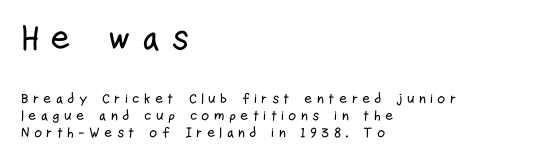
{"serif": "no", "italic": "no", "width": "condensed", "stroke_contrast": "low", "x_height": "medium", "monospaced": "no", "underline": "no", "align": "left", "line_spacing_ratio": 1.21, "letter_spacing": "wide", "letter_spacing_em": 0.3, "larger_block": "first", "size_ratio": 2.5, "glyph_px": 35}
